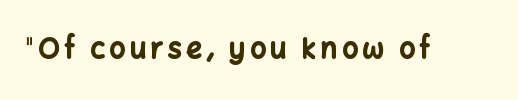
{"serif": "no", "italic": "no", "bold": "yes", "weight": "bold", "width": "normal", "stroke_contrast": "low", "x_height": "medium", "monospaced": "no", "underline": "no", "glyph_px": 28}
